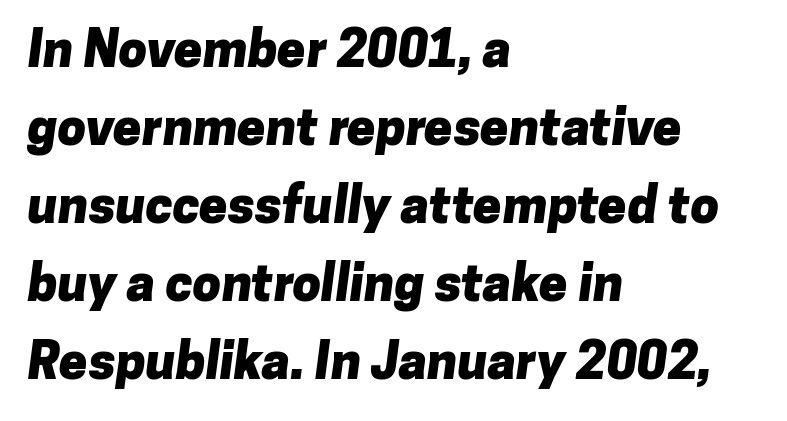
{"serif": "no", "bold": "yes", "weight": "heavy", "width": "normal", "stroke_contrast": "low", "x_height": "medium", "monospaced": "no", "underline": "no", "align": "left", "line_spacing": "normal", "line_spacing_ratio": 1.53, "letter_spacing": "normal", "letter_spacing_em": 0.0, "glyph_px": 51}
